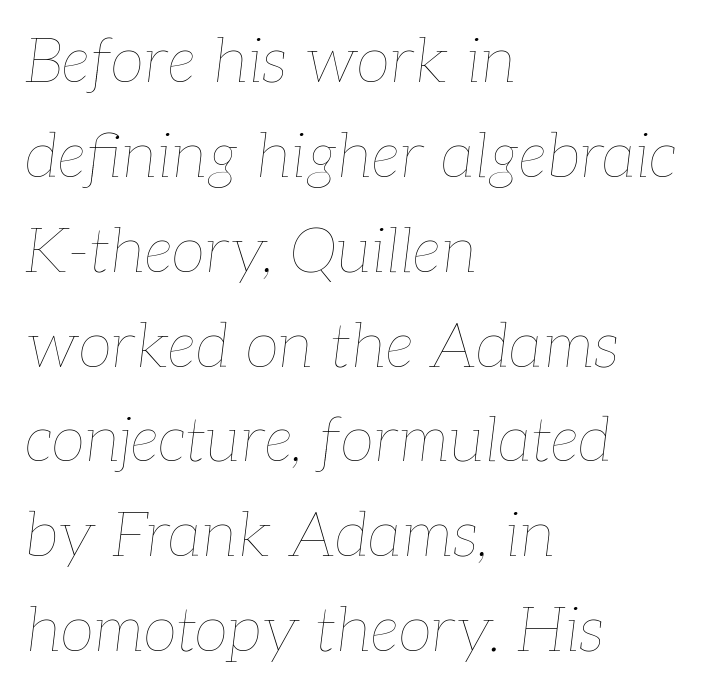
The image shows 62 px thin type, italic (leaning right); set left-aligned, normal line spacing (1.53x), normal letter spacing, not underlined; low stroke contrast and a medium x-height.
